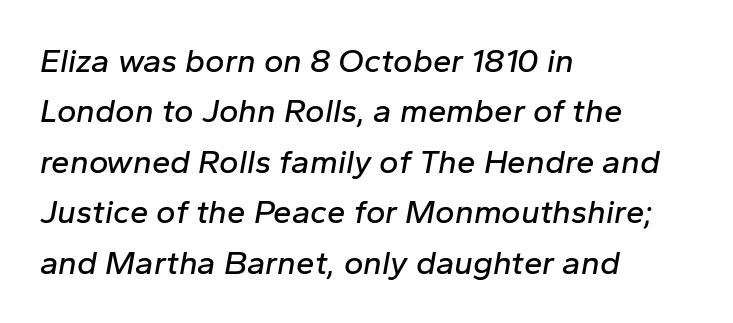
The image shows 33 px text type, italic (leaning right); set left-aligned, normal line spacing (1.53x), normal letter spacing, not underlined; low stroke contrast and a medium x-height.
